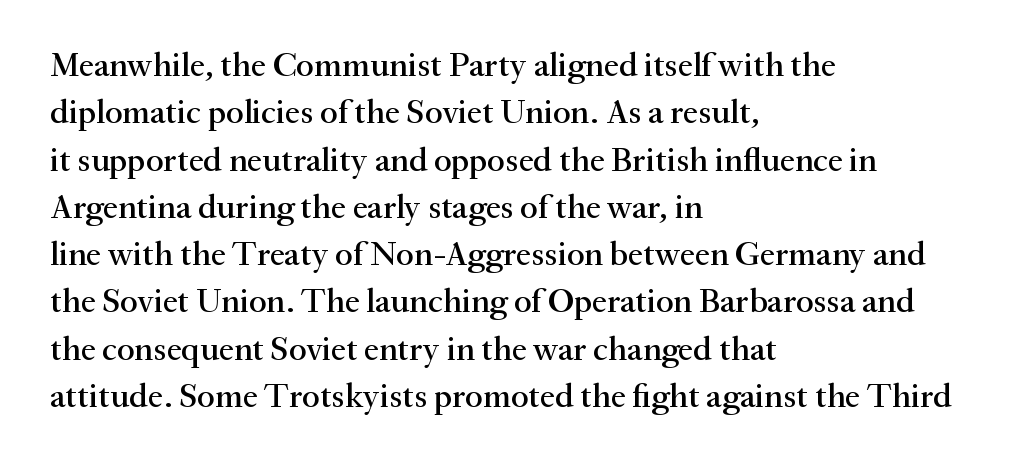
This rendering employs a face with finishing strokes, i.e., a serif. Character widths vary here, with narrow letters taking less room than wide ones. The space beneath each line is pristine and unruled. Nope, not italic — everything's standing straight. Here the glyphs are tracked normally, forming tight word shapes. Teacher's note: observe the even left margin — that is flush-left alignment.
